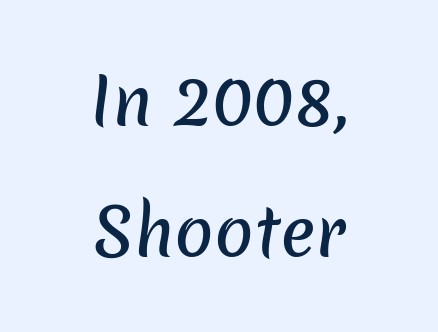
The image shows 65 px sans-serif type; set centered, loose line spacing (2.01x), normal letter spacing, not underlined; low stroke contrast and a medium x-height.
